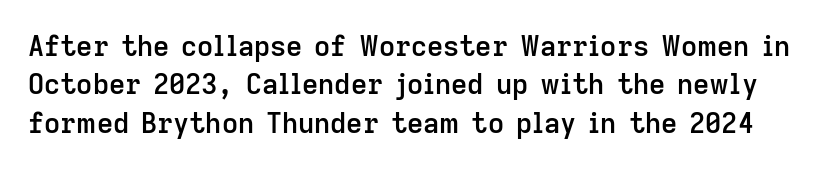
Q: Is the text bold? A: Semi-bold.
Q: Is the text italic (slanted)? A: No, it is upright.
Q: Is the typeface a serif or a sans-serif typeface? A: Sans-serif.
Q: Is the text underlined? A: No.
Q: Is the spacing between letters normal or unusually wide? A: Normal.
Q: Is the spacing between lines tight, normal or loose? A: Normal.
Q: Width (condensed, normal, or wide)? A: Normal.
Q: Stroke contrast? A: Low.
Q: x-height? A: Medium.
Q: Monospaced? A: No.
